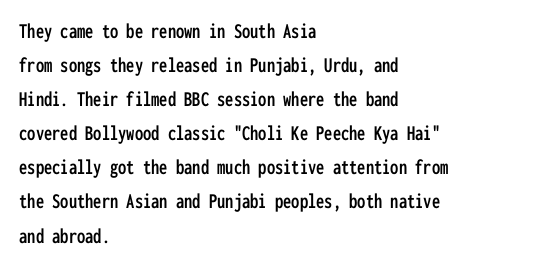
Q: Is the text italic (slanted)? A: No, it is upright.
Q: Is the text underlined? A: No.
Q: How is the paragraph aligned? A: Left-aligned.
Q: Is the spacing between letters normal or unusually wide? A: Normal.
Q: Is the spacing between lines tight, normal or loose? A: Normal.
